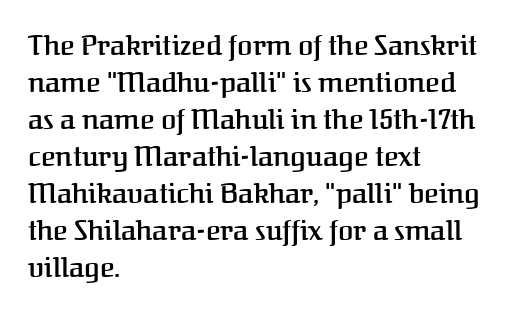
These lines were composed using upright roman letters. What kind of face is this? One with serifs. This sample keeps an unexceptional amount of space between lines. These words are printed semibold, heavier than regular yet not bold. Every row of glyphs begins at an identical x-position on the left. Nothing unusual about the tracking: characters are spaced as the font intends.
